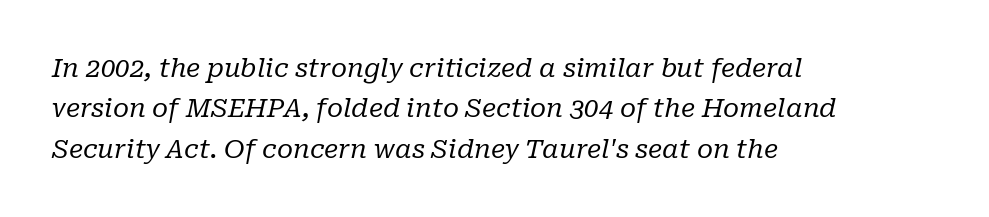
{"italic": "yes", "lean": "right", "slant_degrees": 10, "bold": "no", "underline": "no", "align": "left", "line_spacing": "normal", "line_spacing_ratio": 1.55, "letter_spacing": "normal", "letter_spacing_em": 0.0, "glyph_px": 26}
